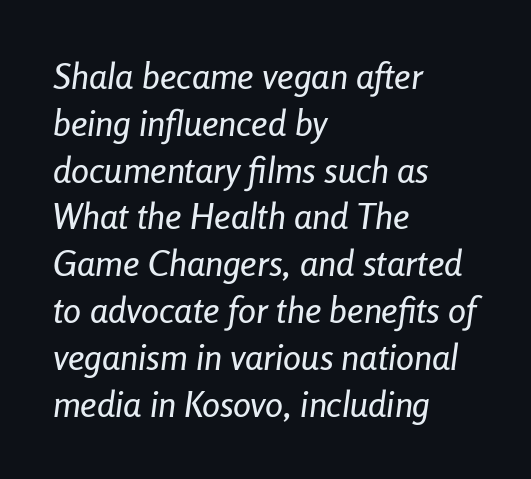
Q: Is the text italic (slanted)? A: Yes, it leans right by about 8 degrees.
Q: Is the text underlined? A: No.
Q: How is the paragraph aligned? A: Left-aligned.
Q: Is the spacing between letters normal or unusually wide? A: Normal.
Q: Is the spacing between lines tight, normal or loose? A: Normal.
Q: Width (condensed, normal, or wide)? A: Condensed.
Q: Stroke contrast? A: Low.
Q: x-height? A: Medium.
Q: Monospaced? A: No.
